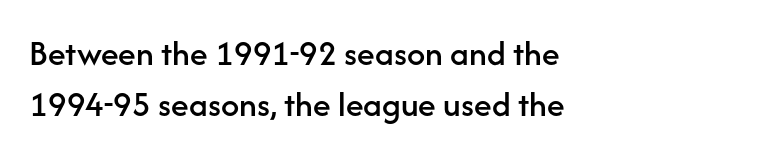
Q: Is the text italic (slanted)? A: No, it is upright.
Q: Is the typeface a serif or a sans-serif typeface? A: Sans-serif.
Q: Is the text underlined? A: No.
Q: How is the paragraph aligned? A: Left-aligned.
Q: Is the spacing between letters normal or unusually wide? A: Normal.
Q: Is the spacing between lines tight, normal or loose? A: Normal.
Q: Width (condensed, normal, or wide)? A: Normal.
Q: Stroke contrast? A: Low.
Q: x-height? A: Medium.
Q: Monospaced? A: No.
